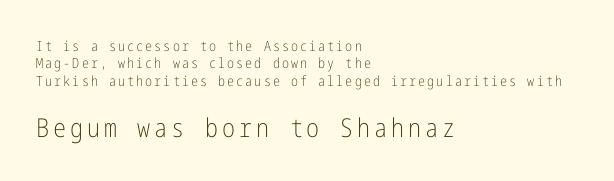
The image shows 26 px text type, upright; set left-aligned, line spacing 1.24x, not underlined; the second (bottom) block is 1.86x larger.
